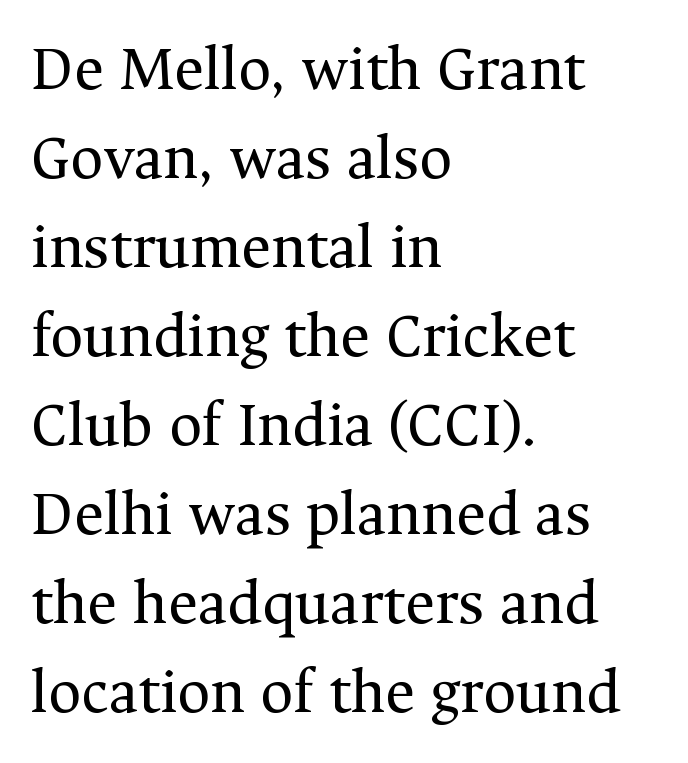
Q: Is the text bold? A: No.
Q: Is the text italic (slanted)? A: No, it is upright.
Q: Is the typeface a serif or a sans-serif typeface? A: Serif.
Q: Is the text underlined? A: No.
Q: How is the paragraph aligned? A: Left-aligned.
Q: Is the spacing between letters normal or unusually wide? A: Normal.
Q: Is the spacing between lines tight, normal or loose? A: Normal.
Q: Width (condensed, normal, or wide)? A: Normal.
Q: Stroke contrast? A: Medium.
Q: x-height? A: Medium.
Q: Monospaced? A: No.
